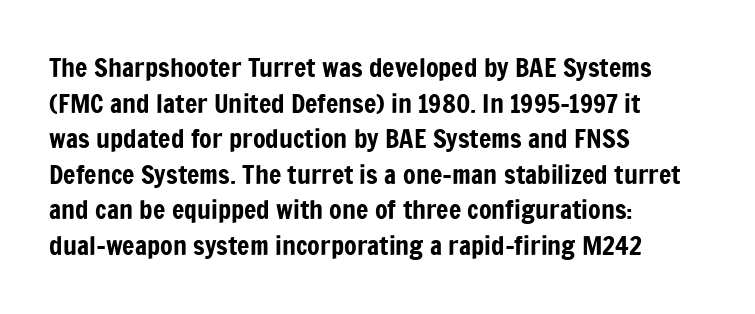
Compared with a centered layout, this one pins lines to the left instead. These lines were composed using upright roman letters. The type is set solid horizontally, with unmodified tracking. Vertical spacing — default. A bare baseline throughout the passage.
